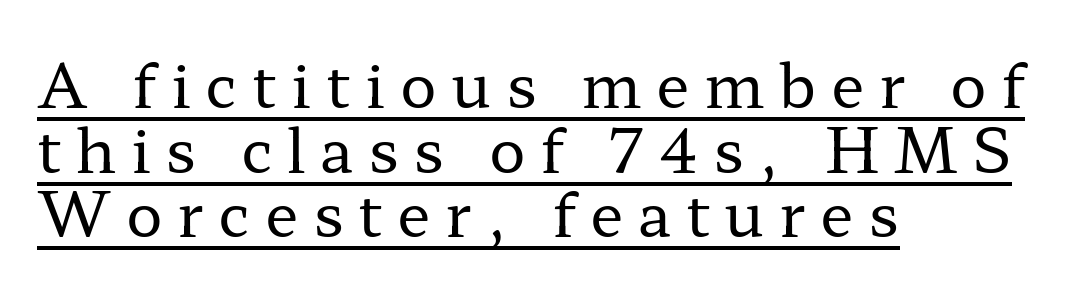
The image shows 61 px regular-weight, wide serif type, upright; set left-aligned, tight line spacing (1.06x), unusually wide letter spacing (+0.24 em), underlined; low stroke contrast and a medium x-height.
